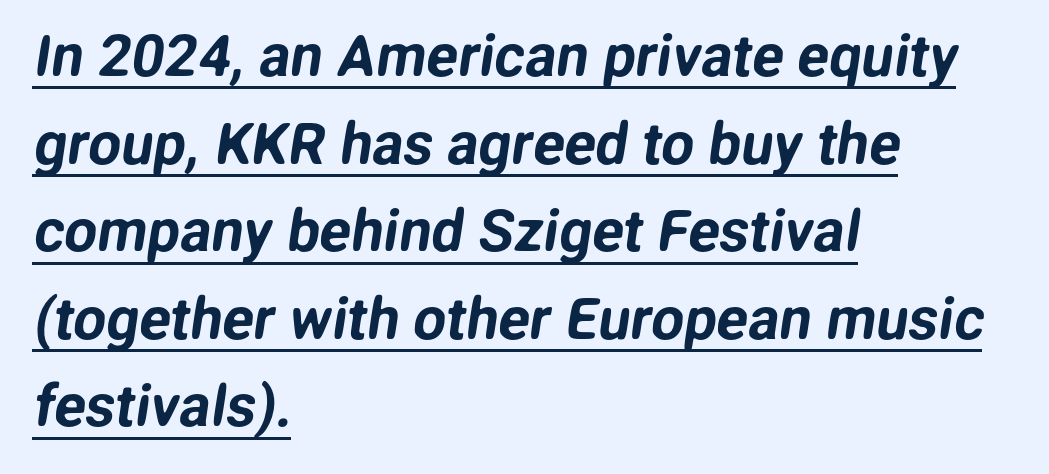
{"serif": "no", "width": "normal", "stroke_contrast": "low", "x_height": "medium", "monospaced": "no", "underline": "yes", "align": "left", "line_spacing": "normal", "line_spacing_ratio": 1.51, "letter_spacing": "normal", "letter_spacing_em": 0.0, "glyph_px": 58}
